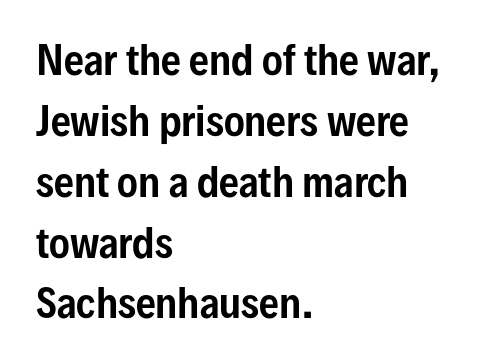
{"serif": "no", "italic": "no", "width": "condensed", "stroke_contrast": "low", "x_height": "medium", "monospaced": "no", "underline": "no", "align": "left", "line_spacing": "normal", "line_spacing_ratio": 1.56, "letter_spacing": "normal", "letter_spacing_em": 0.0, "glyph_px": 39}
